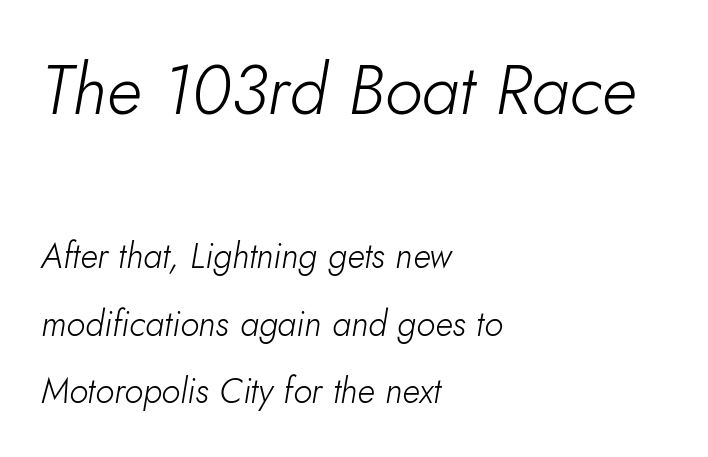
Q: Is the text bold? A: No.
Q: Is the text italic (slanted)? A: Yes, it leans right by about 10 degrees.
Q: Is the text underlined? A: No.
Q: How is the paragraph aligned? A: Left-aligned.
Q: Is the spacing between letters normal or unusually wide? A: Normal.
Q: Is the spacing between lines tight, normal or loose? A: Loose.
Q: Which block of text is set in a larger size, the first (top) or the second (bottom)? A: The first (top) one.
Q: Width (condensed, normal, or wide)? A: Normal.
Q: Stroke contrast? A: Low.
Q: x-height? A: Small.
Q: Monospaced? A: No.
